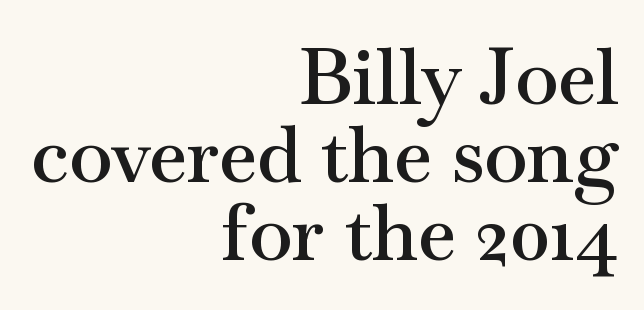
The image shows 78 px semibold, wide serif type, upright; set right-aligned, tight line spacing (1.0x), normal letter spacing, not underlined; medium stroke contrast and a small x-height.
